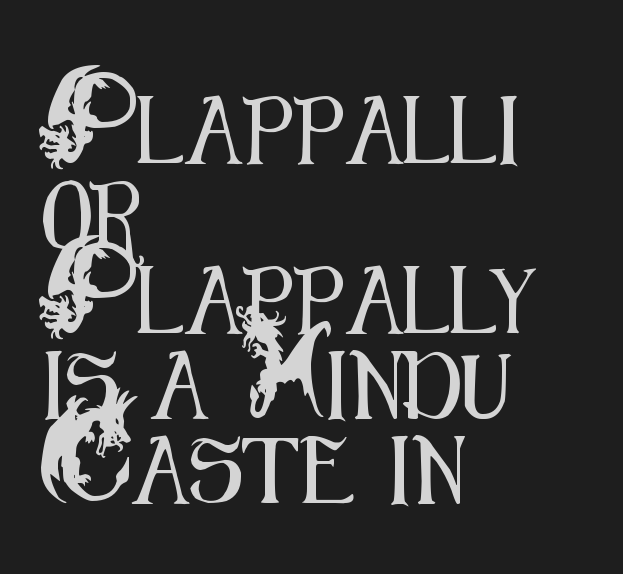
{"serif": "no", "italic": "no", "width": "condensed", "stroke_contrast": "medium", "x_height": "small", "monospaced": "no", "underline": "no", "align": "left", "line_spacing": "normal", "line_spacing_ratio": 1.27, "letter_spacing": "normal", "letter_spacing_em": 0.0, "glyph_px": 67}
